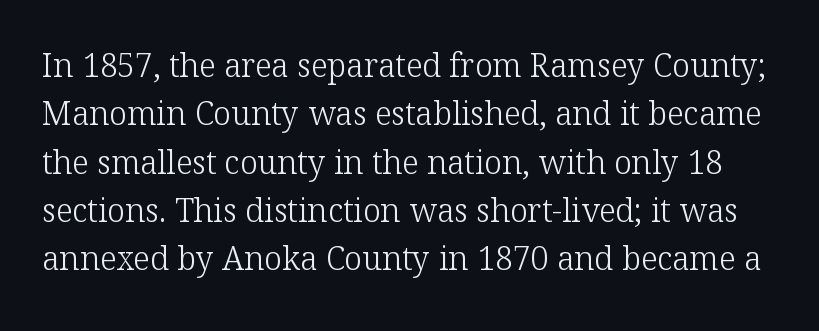
The image shows 32 px light serif type, upright; set normal line spacing (1.51x), normal letter spacing, not underlined; low stroke contrast and a medium x-height.
